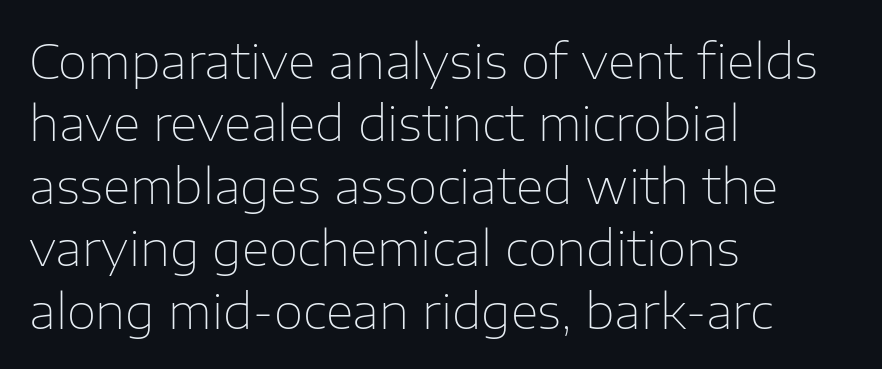
Q: Is the text bold? A: No.
Q: Is the text italic (slanted)? A: No, it is upright.
Q: Is the typeface a serif or a sans-serif typeface? A: Sans-serif.
Q: Is the text underlined? A: No.
Q: How is the paragraph aligned? A: Left-aligned.
Q: Is the spacing between letters normal or unusually wide? A: Normal.
Q: Is the spacing between lines tight, normal or loose? A: Normal.
Q: Width (condensed, normal, or wide)? A: Normal.
Q: Stroke contrast? A: Low.
Q: x-height? A: Medium.
Q: Monospaced? A: No.
